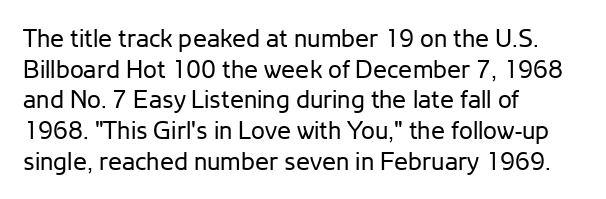
{"italic": "no", "bold": "no", "underline": "no", "align": "left", "line_spacing_ratio": 1.23, "letter_spacing": "normal", "letter_spacing_em": 0.0, "glyph_px": 25}
